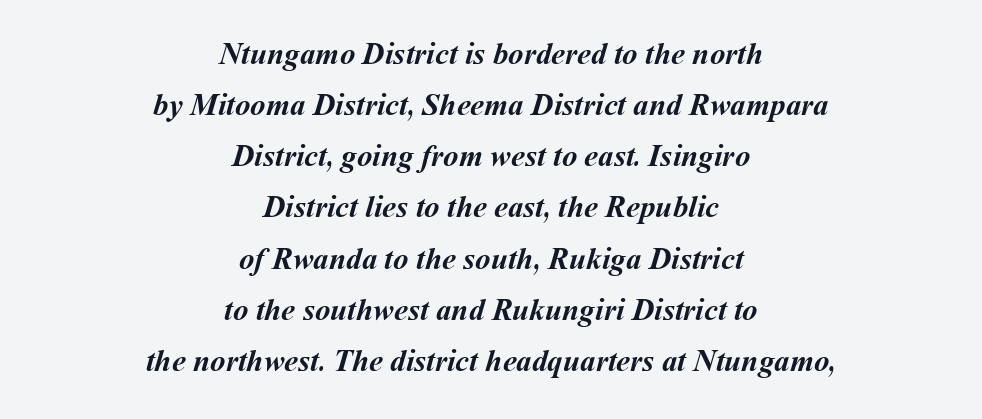
Q: Is the text bold? A: Yes.
Q: Is the text underlined? A: No.
Q: How is the paragraph aligned? A: Centered.
Q: Is the spacing between letters normal or unusually wide? A: Normal.
Q: Is the spacing between lines tight, normal or loose? A: Normal.
Q: Width (condensed, normal, or wide)? A: Normal.
Q: Stroke contrast? A: Medium.
Q: x-height? A: Medium.
Q: Monospaced? A: No.
